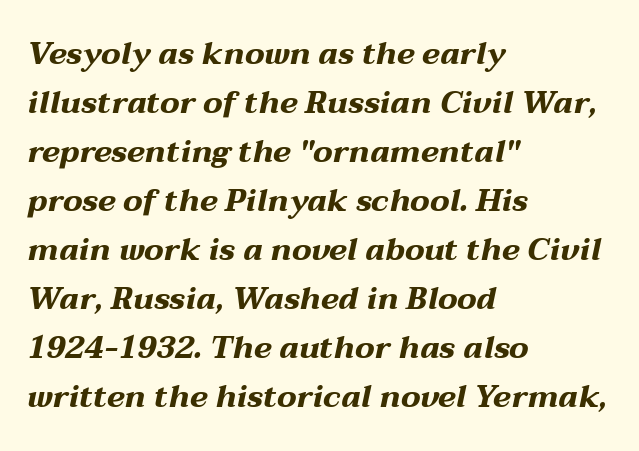
The image shows 31 px bold, wide type, italic (leaning right); set left-aligned, normal line spacing (1.58x), normal letter spacing, not underlined; medium stroke contrast and a medium x-height.
